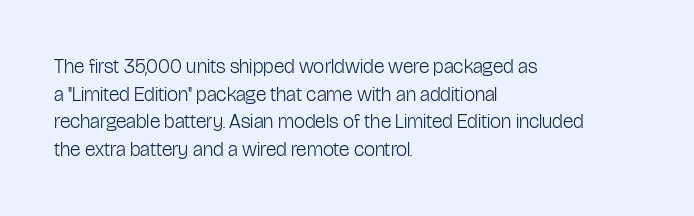
This rendering leaves character spacing at its baseline value. These lines stack with their left ends in a neat column. Reading down the column, the eye jumps a familiar distance to each next line. Stroke mass is kept to a normal reading level or below. Unlike italic type, these characters show no tilt at all. No word sits above an underline.
